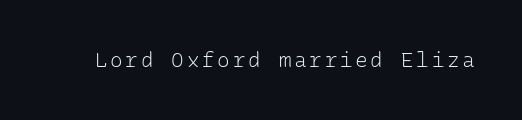
Nope, not italic — everything's standing straight. Weight: regular or lighter. This rendering features lettering with no underline.
